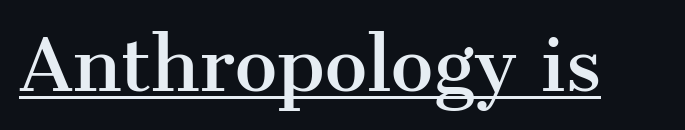
The face used here is rendered with its standard letterfit. These lines are rendered in a variable-pitch font. Tall strokes in this sample are plumb rather than angled. Look at the bottom of the vertical strokes: they flare into serifs here. Descenders here cross a horizontal rule under the line.
